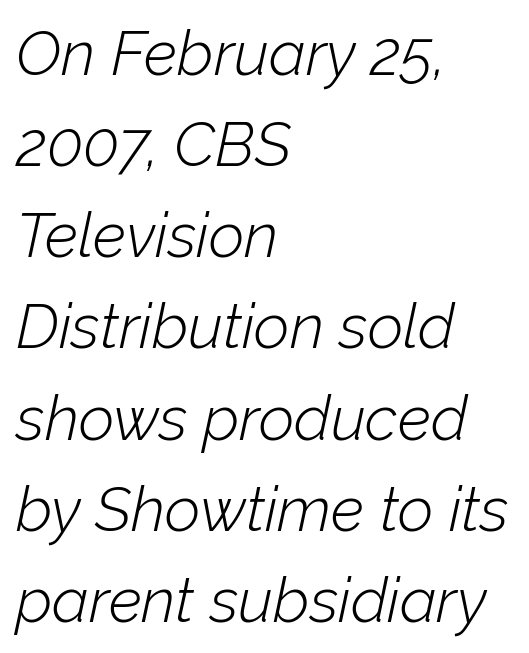
Teacher's note: observe the even left margin — that is flush-left alignment. Leading: standard. This rendering features lettering with no underline. Stem width sits at or under what a default text font uses.
